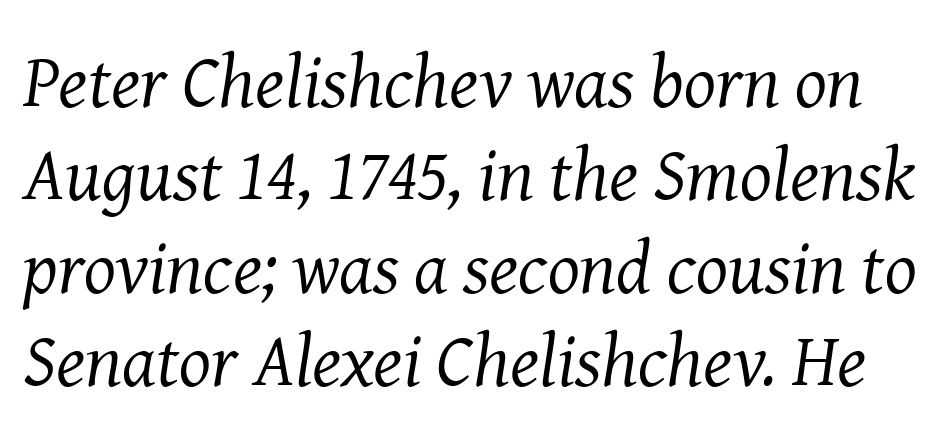
Stroke mass is kept to a normal reading level or below. Letters rest on an invisible, unmarked baseline. A typesetter would call this proportional, since set widths differ per character. Would a proofreader flag this as italicized? Yes. Letterform terminals end in serifs throughout the passage.
